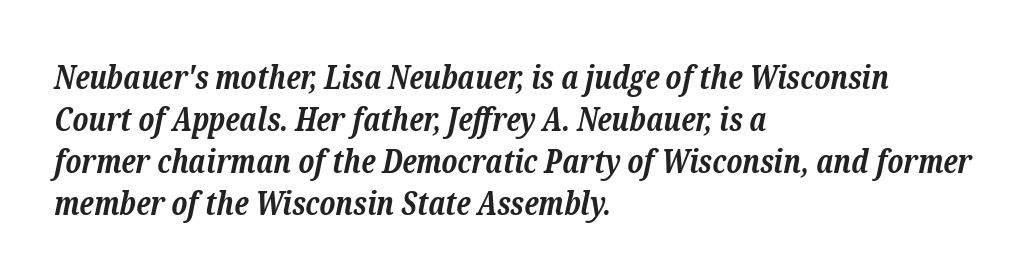
{"serif": "yes", "italic": "yes", "lean": "right", "slant_degrees": 12, "bold": "yes", "weight": "bold", "width": "normal", "stroke_contrast": "low", "x_height": "medium", "monospaced": "no", "underline": "no", "align": "left", "line_spacing": "normal", "line_spacing_ratio": 1.31, "letter_spacing": "normal", "letter_spacing_em": 0.0, "glyph_px": 32}
